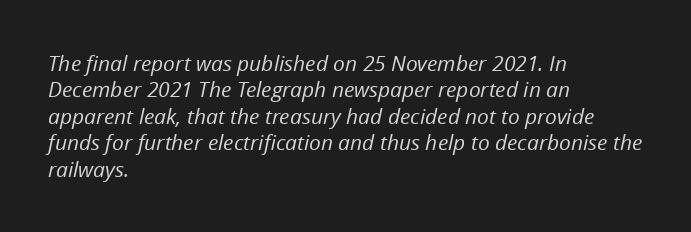
The image shows 21 px text type, italic (leaning right); set left-aligned, normal line spacing (1.26x), normal letter spacing, not underlined.
